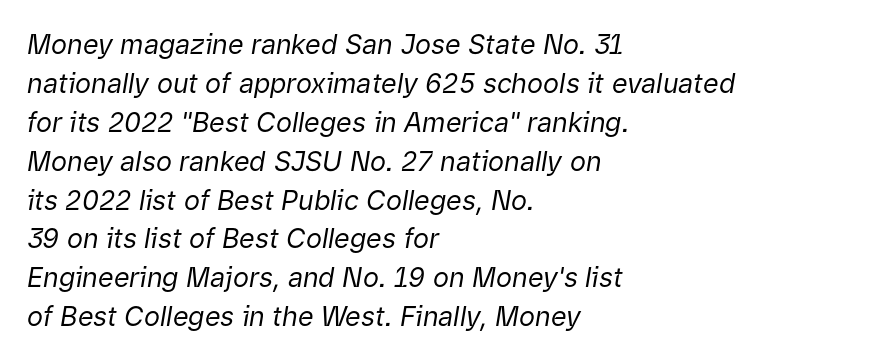
{"italic": "yes", "lean": "right", "slant_degrees": 9, "bold": "no", "underline": "no", "align": "left", "line_spacing": "normal", "line_spacing_ratio": 1.44, "letter_spacing": "normal", "letter_spacing_em": 0.0, "glyph_px": 27}
